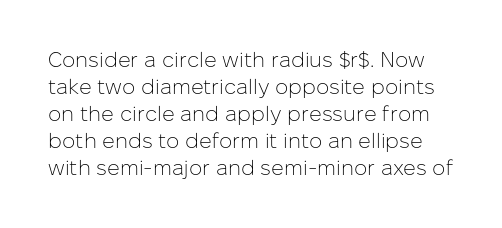
Beneath every word, the page is bare. Does extra space separate the letters? No, they use regular spacing. The designer left line spacing at the default. Is this a heavy cut? Hardly; it is regular or lighter. Ordinary non-slanted type is in use.
